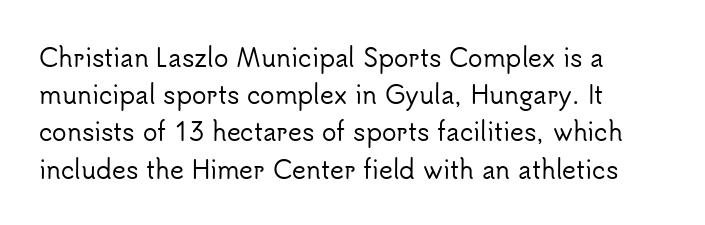
Q: Is the text italic (slanted)? A: No, it is upright.
Q: Is the text underlined? A: No.
Q: Is the spacing between letters normal or unusually wide? A: Normal.
Q: Is the spacing between lines tight, normal or loose? A: Normal.
